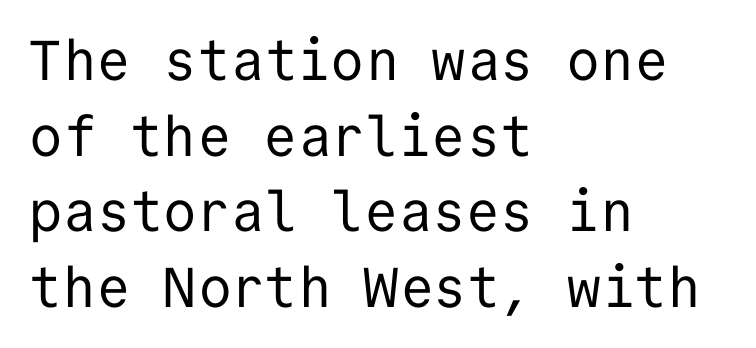
{"serif": "no", "italic": "no", "bold": "no", "weight": "regular", "width": "normal", "stroke_contrast": "low", "x_height": "medium", "monospaced": "yes", "underline": "no", "align": "left", "line_spacing": "normal", "line_spacing_ratio": 1.35, "letter_spacing": "normal", "letter_spacing_em": 0.0, "glyph_px": 56}
